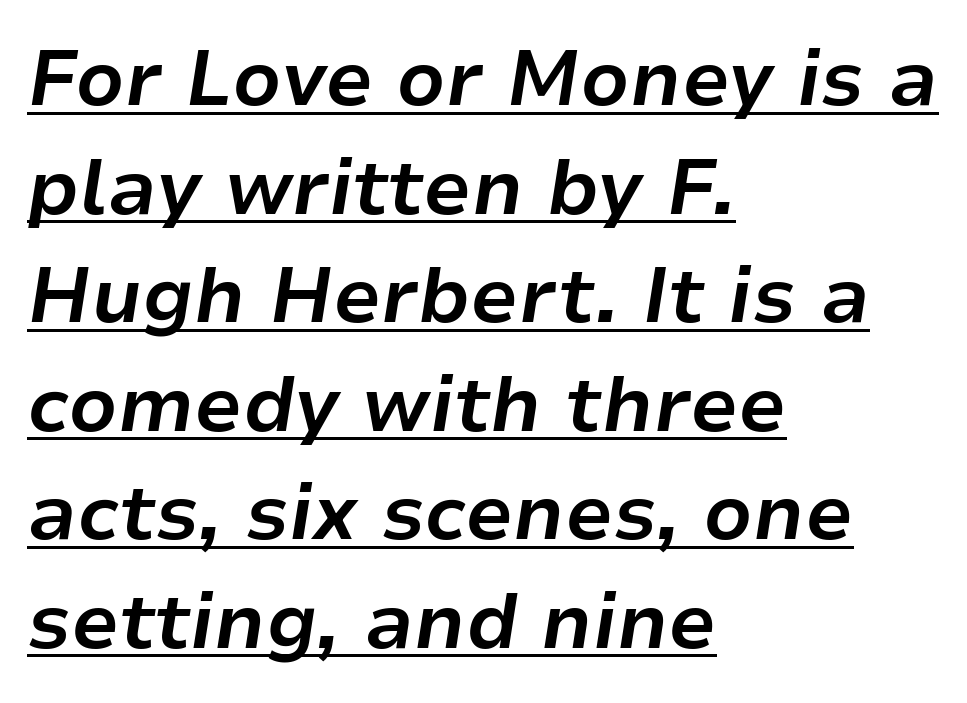
The image shows 77 px bold type, italic (leaning right); set left-aligned, normal line spacing (1.41x), normal letter spacing, underlined; low stroke contrast and a medium x-height.
